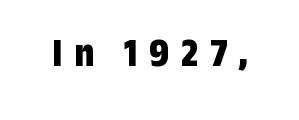
The image shows 40 px bold, condensed sans-serif type, upright; set unusually wide letter spacing (+0.29 em), not underlined; low stroke contrast and a medium x-height.
